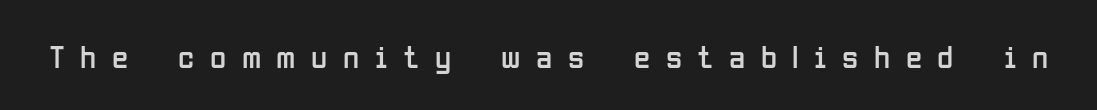
The image shows 33 px regular-weight, condensed sans-serif type, upright; set unusually wide letter spacing (+0.47 em), not underlined; low stroke contrast and a medium x-height.
